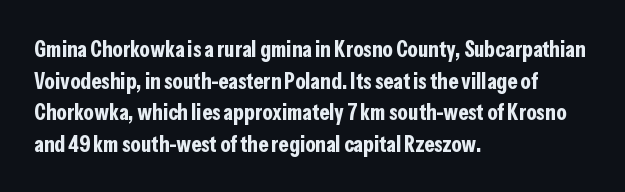
{"italic": "no", "bold": "yes", "underline": "no", "align": "left", "line_spacing": "normal", "line_spacing_ratio": 1.37, "letter_spacing": "normal", "letter_spacing_em": 0.0, "glyph_px": 23}
